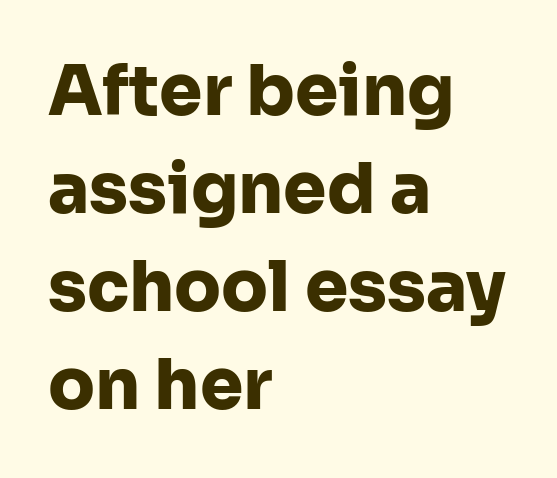
Q: Is the text bold? A: Yes.
Q: Is the text italic (slanted)? A: No, it is upright.
Q: Is the typeface a serif or a sans-serif typeface? A: Sans-serif.
Q: Is the text underlined? A: No.
Q: How is the paragraph aligned? A: Left-aligned.
Q: Is the spacing between letters normal or unusually wide? A: Normal.
Q: Is the spacing between lines tight, normal or loose? A: Normal.
Q: Width (condensed, normal, or wide)? A: Normal.
Q: Stroke contrast? A: Low.
Q: x-height? A: Medium.
Q: Monospaced? A: No.
